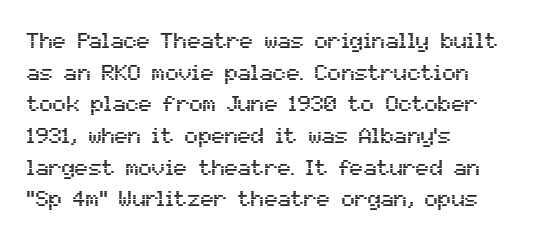
{"italic": "no", "underline": "no", "align": "left", "line_spacing": "normal", "line_spacing_ratio": 1.44, "letter_spacing": "normal", "letter_spacing_em": 0.0, "glyph_px": 22}
